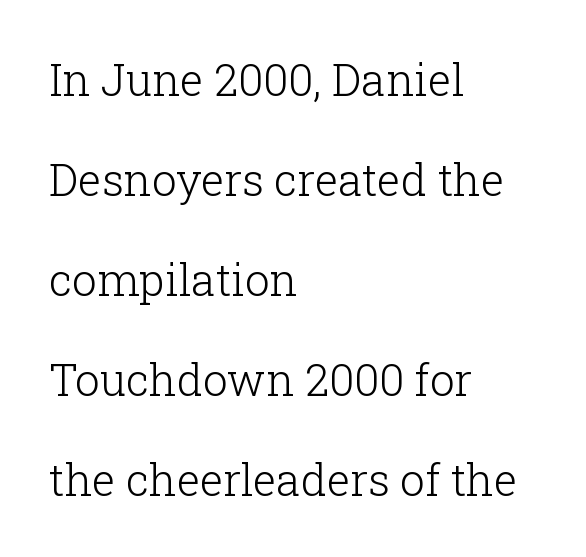
Words float on clear page, feet unadorned. Classification — serif. The lettering holds an erect, upright posture throughout. Widely set lines give the paragraph a tall, airy silhouette.
